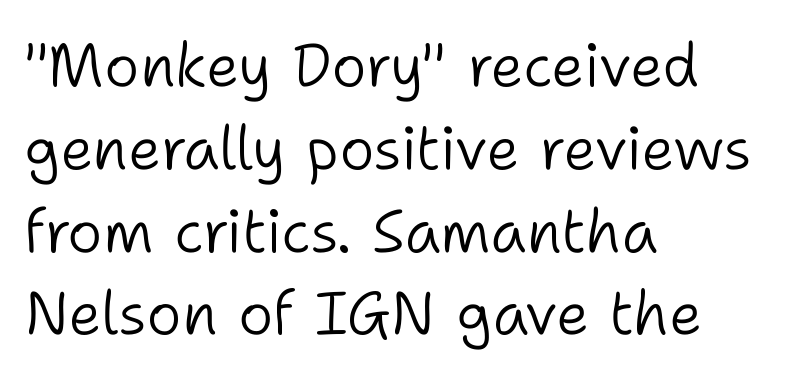
{"serif": "no", "italic": "no", "bold": "no", "weight": "light", "width": "normal", "stroke_contrast": "low", "x_height": "medium", "monospaced": "no", "underline": "no", "align": "left", "line_spacing": "normal", "line_spacing_ratio": 1.38, "letter_spacing": "normal", "letter_spacing_em": 0.0, "glyph_px": 60}
